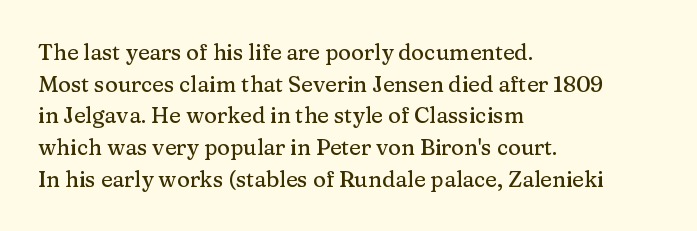
{"italic": "no", "underline": "no", "align": "left", "line_spacing": "normal", "line_spacing_ratio": 1.44, "letter_spacing": "normal", "letter_spacing_em": 0.0, "glyph_px": 22}
